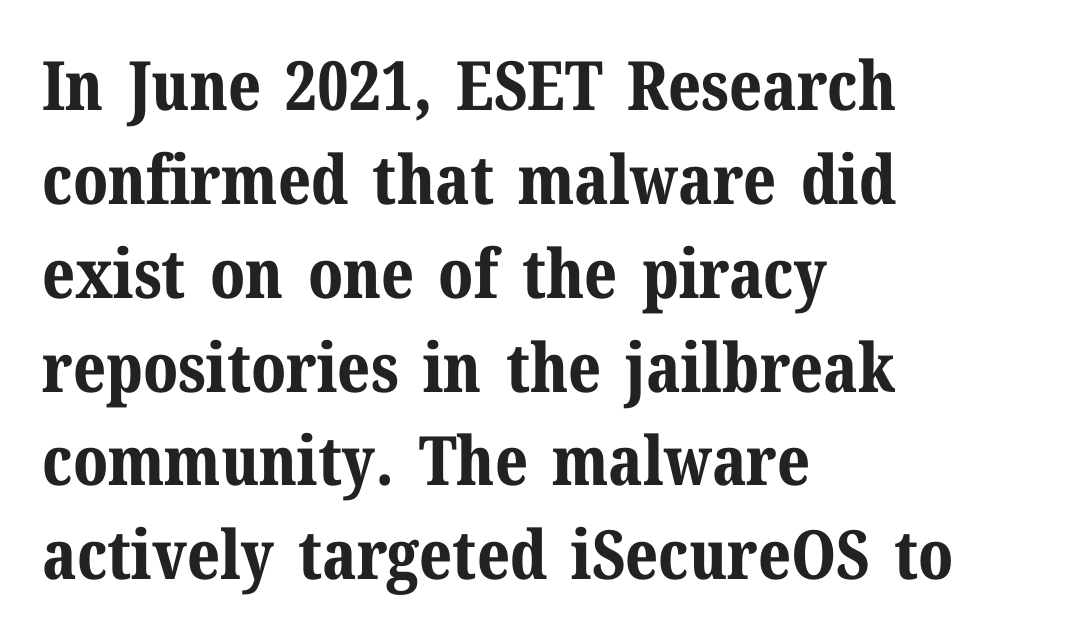
Q: Is the text bold? A: Yes.
Q: Is the text italic (slanted)? A: No, it is upright.
Q: Is the typeface a serif or a sans-serif typeface? A: Serif.
Q: Is the text underlined? A: No.
Q: How is the paragraph aligned? A: Left-aligned.
Q: Is the spacing between letters normal or unusually wide? A: Normal.
Q: Is the spacing between lines tight, normal or loose? A: Normal.
Q: Width (condensed, normal, or wide)? A: Normal.
Q: Stroke contrast? A: Medium.
Q: x-height? A: Medium.
Q: Monospaced? A: No.
